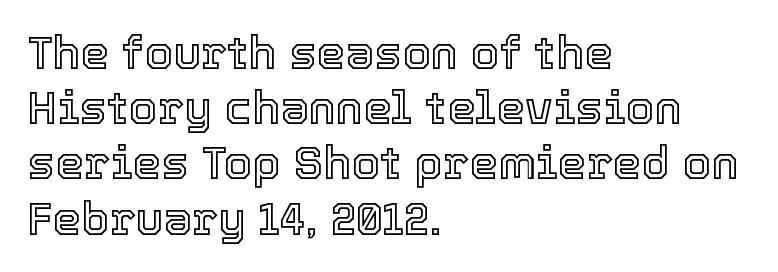
Line starts are locked; line ends wander. The gap between lines stays unmarked. Tall strokes in this sample are plumb rather than angled. Do the characters align in a grid? No, the font is proportional.
